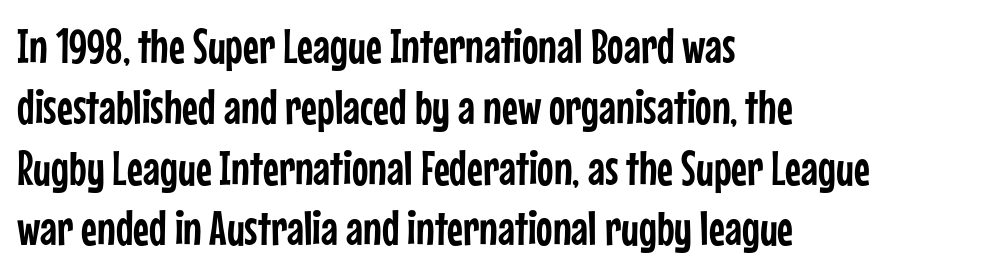
Q: Is the text italic (slanted)? A: No, it is upright.
Q: Is the typeface a serif or a sans-serif typeface? A: Sans-serif.
Q: Is the text underlined? A: No.
Q: How is the paragraph aligned? A: Left-aligned.
Q: Is the spacing between letters normal or unusually wide? A: Normal.
Q: Width (condensed, normal, or wide)? A: Condensed.
Q: Stroke contrast? A: Low.
Q: x-height? A: Medium.
Q: Monospaced? A: No.
